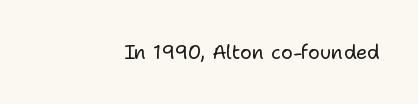
{"italic": "no", "bold": "no", "underline": "no", "align": "right", "letter_spacing": "normal", "letter_spacing_em": 0.0, "glyph_px": 20}
